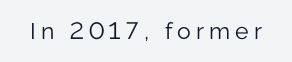
Q: Is the text bold? A: No.
Q: Is the text italic (slanted)? A: No, it is upright.
Q: Is the text underlined? A: No.
Q: Is the spacing between letters normal or unusually wide? A: Unusually wide.
